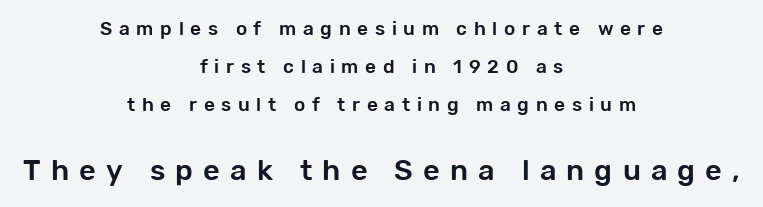
The gap between lines stays unmarked. What stands out about the letter spacing? Its width — letters are far apart. No italicization has been applied; the sample stays upright. These lines stand farther apart than default settings would place them.
